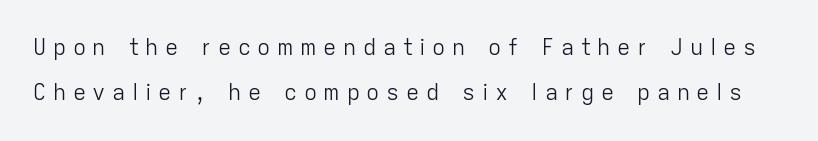
{"italic": "no", "bold": "no", "underline": "no", "line_spacing": "loose", "line_spacing_ratio": 2.06, "letter_spacing": "wide", "letter_spacing_em": 0.3, "glyph_px": 22}
